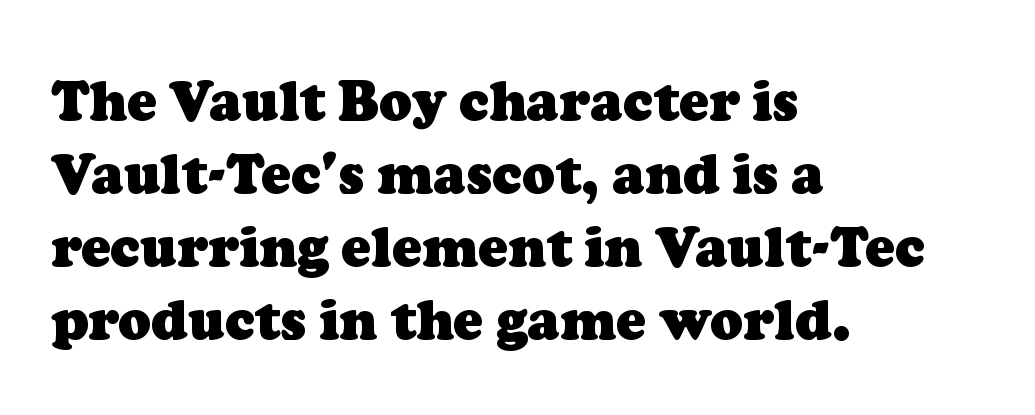
Q: Is the text bold? A: Yes.
Q: Is the typeface a serif or a sans-serif typeface? A: Serif.
Q: Is the text underlined? A: No.
Q: How is the paragraph aligned? A: Left-aligned.
Q: Is the spacing between letters normal or unusually wide? A: Normal.
Q: Is the spacing between lines tight, normal or loose? A: Normal.
Q: Width (condensed, normal, or wide)? A: Normal.
Q: Stroke contrast? A: Low.
Q: x-height? A: Medium.
Q: Monospaced? A: No.
